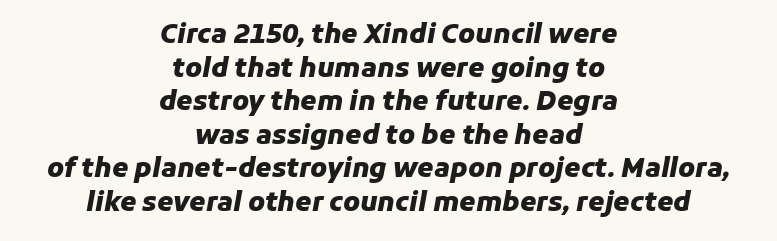
{"italic": "yes", "lean": "right", "slant_degrees": 11, "bold": "yes", "underline": "no", "align": "center", "line_spacing": "normal", "line_spacing_ratio": 1.29, "letter_spacing": "normal", "letter_spacing_em": 0.0, "glyph_px": 26}
